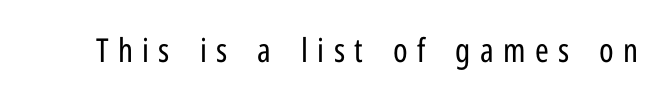
The passage shown is typed in a proportional face where columns would drift. Designer's note — italics off, roman on. The space directly below the letters is spotless. Loose tracking; the words dissolve into strings of separated letters. Each letter's strokes conclude bluntly, with no projecting serifs.
